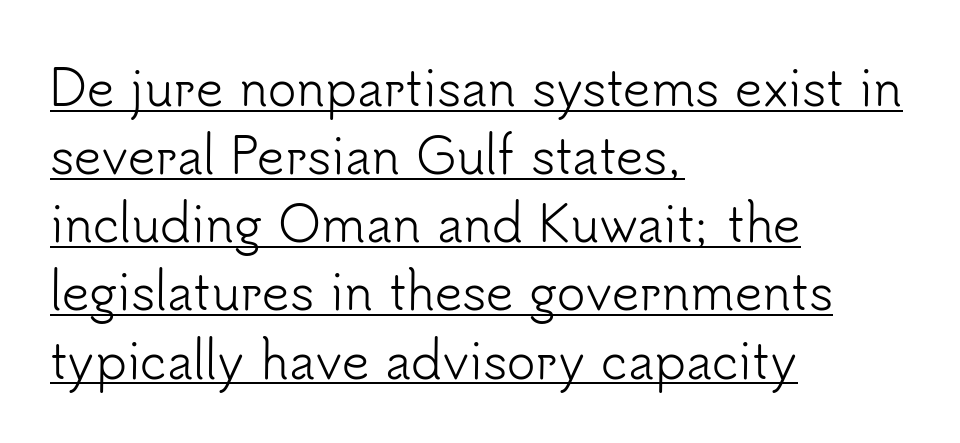
If you drew a line through each stem, it would be perfectly vertical. These lines sit exactly where default settings would place them. One-word summary of the alignment: left. What stands out about the letter spacing? Nothing — it is the standard amount.
